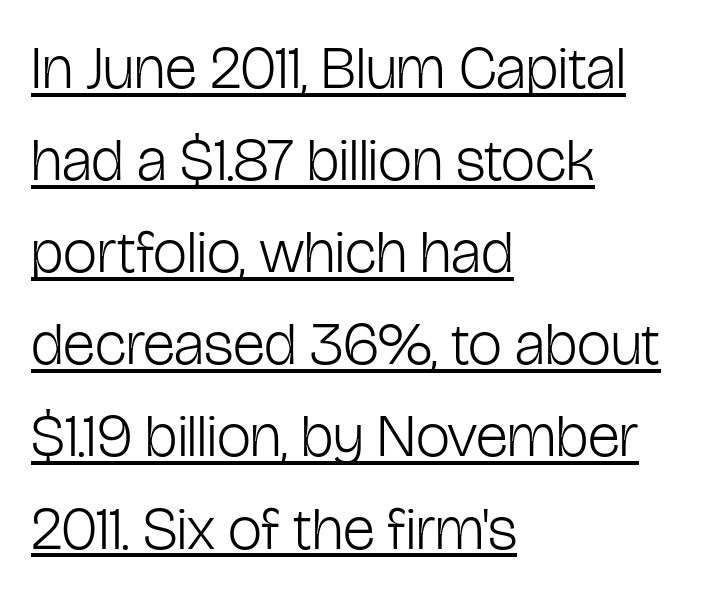
{"serif": "no", "italic": "no", "bold": "no", "weight": "light", "width": "condensed", "stroke_contrast": "low", "x_height": "medium", "monospaced": "no", "underline": "yes", "align": "left", "line_spacing": "normal", "line_spacing_ratio": 1.51, "letter_spacing": "normal", "letter_spacing_em": 0.0, "glyph_px": 61}
